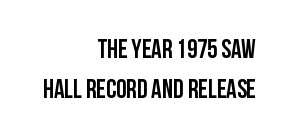
{"italic": "no", "underline": "no", "align": "right", "line_spacing": "normal", "line_spacing_ratio": 1.53, "letter_spacing": "normal", "letter_spacing_em": 0.0, "glyph_px": 26}
